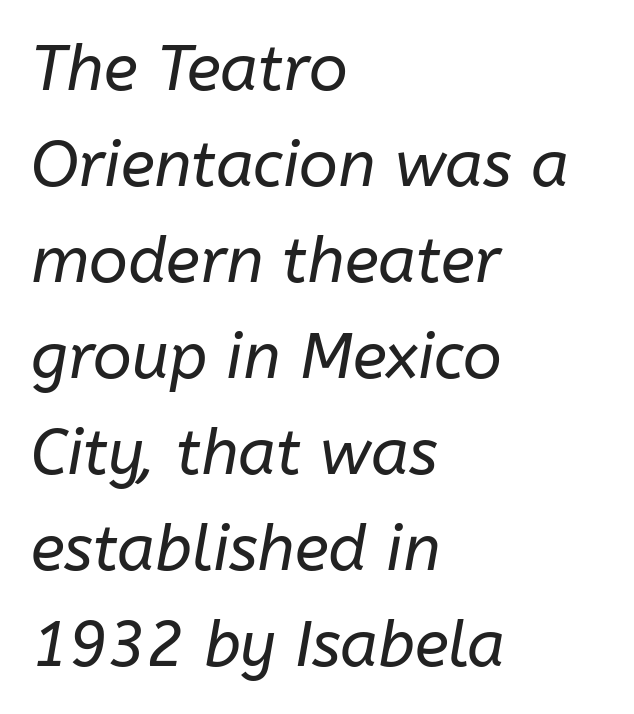
Q: Is the text bold? A: No.
Q: Is the text italic (slanted)? A: Yes, it leans right by about 10 degrees.
Q: Is the text underlined? A: No.
Q: How is the paragraph aligned? A: Left-aligned.
Q: Is the spacing between letters normal or unusually wide? A: Normal.
Q: Is the spacing between lines tight, normal or loose? A: Normal.
Q: Width (condensed, normal, or wide)? A: Normal.
Q: Stroke contrast? A: Low.
Q: x-height? A: Medium.
Q: Monospaced? A: No.
